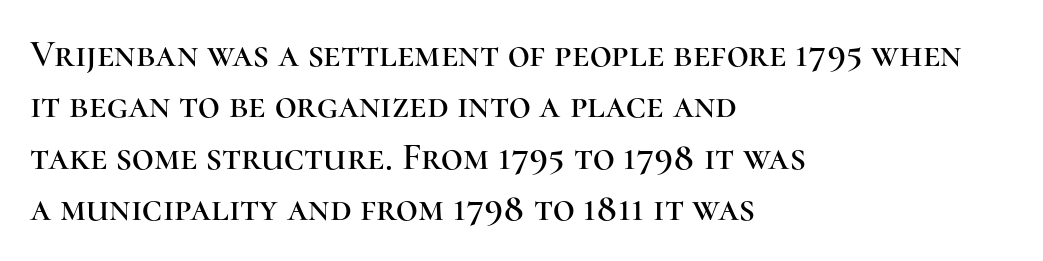
{"serif": "yes", "italic": "no", "width": "normal", "stroke_contrast": "high", "x_height": "medium", "monospaced": "no", "underline": "no", "align": "left", "line_spacing": "normal", "line_spacing_ratio": 1.35, "letter_spacing": "normal", "letter_spacing_em": 0.0, "glyph_px": 38}
